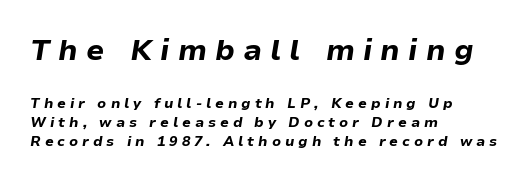
{"italic": "yes", "lean": "right", "slant_degrees": 9, "bold": "yes", "weight": "bold", "width": "normal", "stroke_contrast": "low", "x_height": "medium", "monospaced": "no", "underline": "no", "align": "left", "line_spacing": "normal", "line_spacing_ratio": 1.36, "letter_spacing": "wide", "letter_spacing_em": 0.28, "larger_block": "first", "size_ratio": 2.07, "glyph_px": 29}
